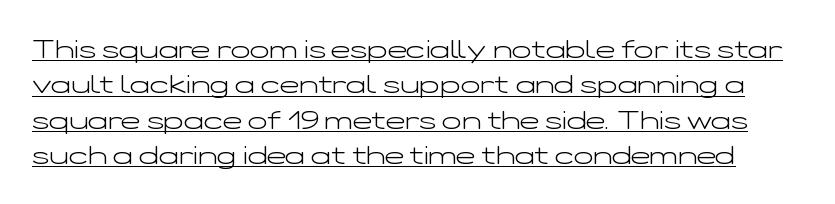
The vertical gap from one line to the next is medium. The letterforms sit shoulder to shoulder at normal distance. The axis of the letterforms is exactly vertical. Caption: face not bold, strokes unweighted. Descenders here cross a horizontal rule under the line.
